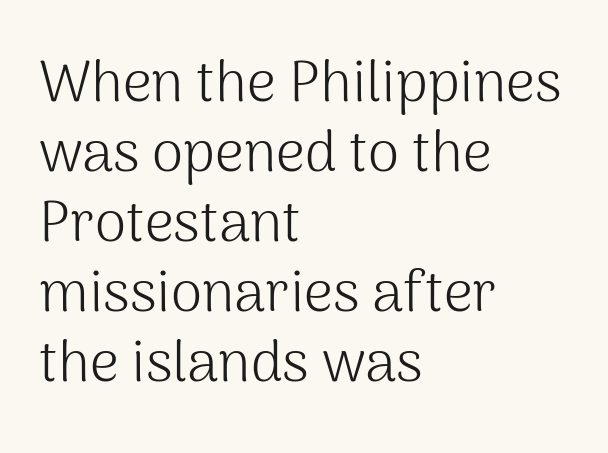
The image shows 57 px light sans-serif type, upright; set left-aligned, line spacing 1.23x, normal letter spacing, not underlined; medium stroke contrast and a medium x-height.
